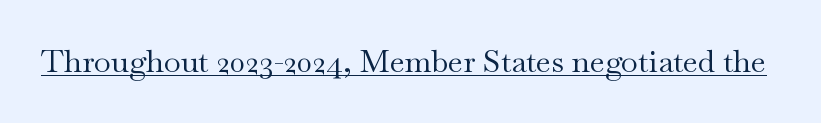
The type sits square on the baseline with zero lean. Each letter keeps its own natural width here, so spacing adapts to shape. The weight would be labelled regular, book, light, or lighter still. This sample uses a serif face.
